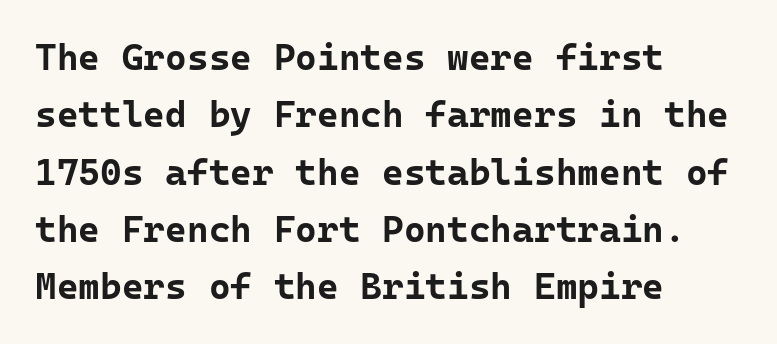
Q: Is the text bold? A: Yes.
Q: Is the text italic (slanted)? A: No, it is upright.
Q: Is the typeface a serif or a sans-serif typeface? A: Sans-serif.
Q: Is the text underlined? A: No.
Q: How is the paragraph aligned? A: Left-aligned.
Q: Is the spacing between letters normal or unusually wide? A: Normal.
Q: Is the spacing between lines tight, normal or loose? A: Normal.
Q: Width (condensed, normal, or wide)? A: Normal.
Q: Stroke contrast? A: Low.
Q: x-height? A: Medium.
Q: Monospaced? A: Yes.
